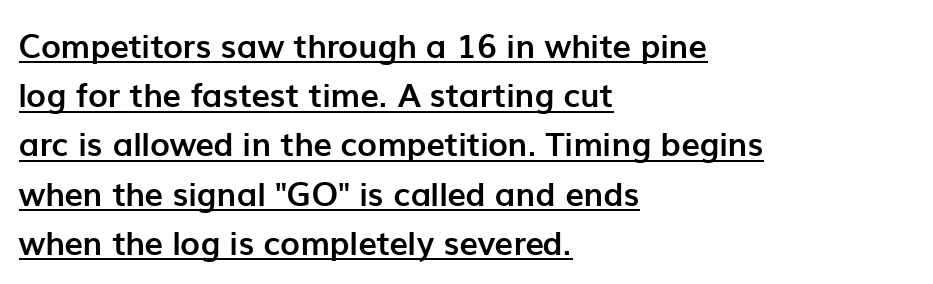
Q: Is the text bold? A: Yes.
Q: Is the text italic (slanted)? A: No, it is upright.
Q: Is the typeface a serif or a sans-serif typeface? A: Sans-serif.
Q: Is the text underlined? A: Yes.
Q: How is the paragraph aligned? A: Left-aligned.
Q: Is the spacing between letters normal or unusually wide? A: Normal.
Q: Is the spacing between lines tight, normal or loose? A: Normal.
Q: Width (condensed, normal, or wide)? A: Normal.
Q: Stroke contrast? A: Low.
Q: x-height? A: Medium.
Q: Monospaced? A: No.
